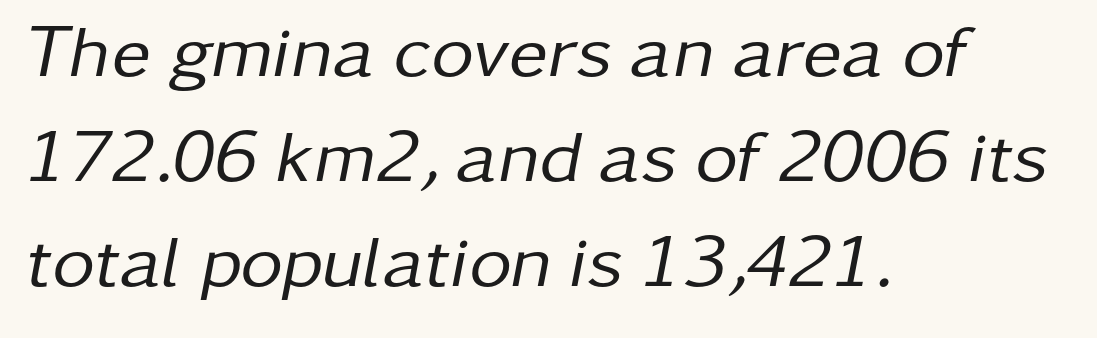
The image shows 74 px regular-weight type, italic (leaning right); set left-aligned, normal line spacing (1.42x), normal letter spacing, not underlined; low stroke contrast and a medium x-height.
